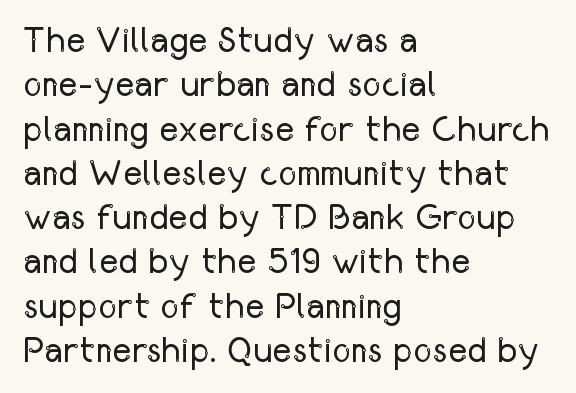
{"serif": "no", "italic": "no", "bold": "no", "weight": "regular", "width": "condensed", "stroke_contrast": "low", "x_height": "medium", "monospaced": "no", "underline": "no", "align": "left", "line_spacing_ratio": 1.23, "letter_spacing": "normal", "letter_spacing_em": 0.0, "glyph_px": 36}
